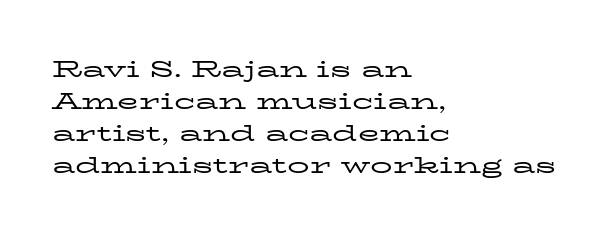
Q: Is the text bold? A: No.
Q: Is the text italic (slanted)? A: No, it is upright.
Q: Is the text underlined? A: No.
Q: How is the paragraph aligned? A: Left-aligned.
Q: Is the spacing between letters normal or unusually wide? A: Normal.
Q: Is the spacing between lines tight, normal or loose? A: Normal.
